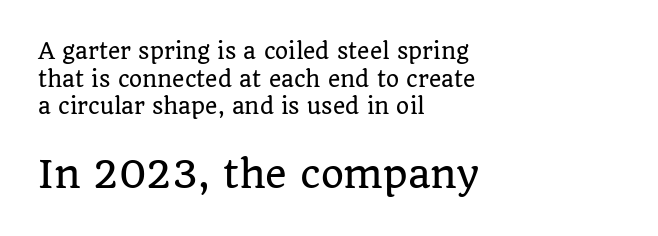
{"serif": "yes", "italic": "no", "width": "normal", "stroke_contrast": "low", "x_height": "large", "monospaced": "no", "underline": "no", "align": "left", "line_spacing": "normal", "line_spacing_ratio": 1.32, "letter_spacing": "normal", "letter_spacing_em": 0.0, "larger_block": "second", "size_ratio": 1.76, "glyph_px": 37}
